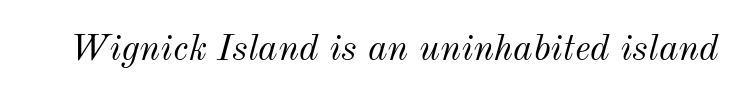
{"italic": "yes", "lean": "right", "slant_degrees": 12, "bold": "no", "weight": "light", "width": "normal", "stroke_contrast": "medium", "x_height": "small", "monospaced": "no", "underline": "no", "letter_spacing": "normal", "letter_spacing_em": 0.0, "glyph_px": 37}
